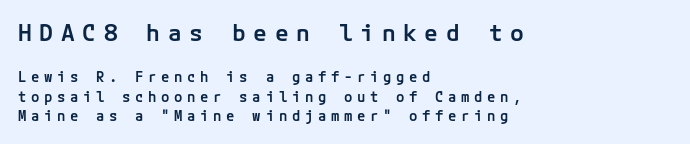
Q: Is the text bold? A: Semi-bold.
Q: Is the text italic (slanted)? A: No, it is upright.
Q: Is the text underlined? A: No.
Q: How is the paragraph aligned? A: Left-aligned.
Q: Is the spacing between letters normal or unusually wide? A: Unusually wide.
Q: Is the spacing between lines tight, normal or loose? A: Normal.
Q: Which block of text is set in a larger size, the first (top) or the second (bottom)? A: The first (top) one.
